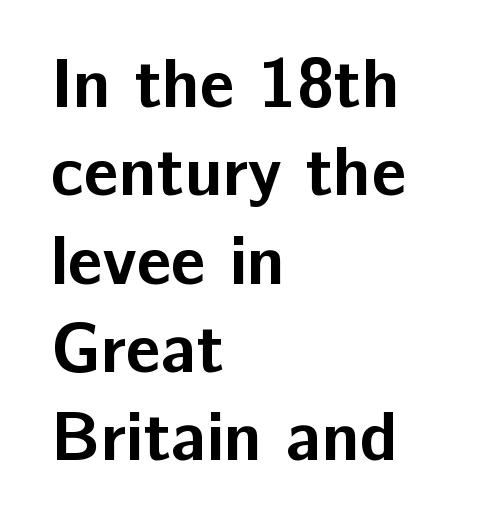
The strokes are fattened all the way to bold. Normally led — the rows are evenly, conventionally spaced. The letters sit at their default tracking, neither squeezed nor spread. Do the characters align in a grid? No, the font is proportional. The setting favours the left margin, as ordinary paragraphs usually do. No italicization has been applied; the sample stays upright.
